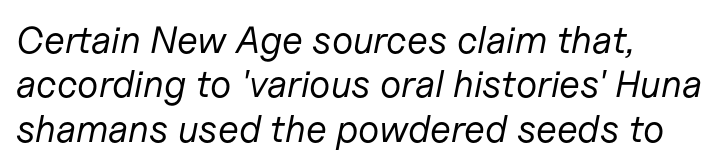
{"italic": "yes", "lean": "right", "slant_degrees": 11, "bold": "no", "weight": "regular", "width": "normal", "stroke_contrast": "low", "x_height": "medium", "monospaced": "no", "underline": "no", "align": "left", "line_spacing_ratio": 1.17, "letter_spacing": "normal", "letter_spacing_em": 0.0, "glyph_px": 38}
